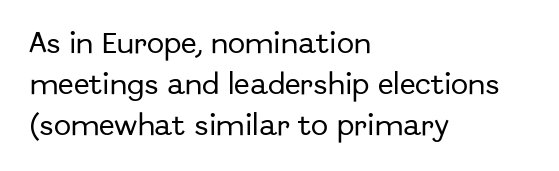
The image shows 23 px text type, upright; set left-aligned, line spacing 1.79x, normal letter spacing, not underlined.
